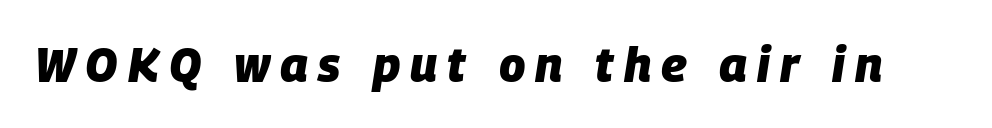
Q: Is the text bold? A: Yes.
Q: Is the text italic (slanted)? A: Yes, it leans right by about 9 degrees.
Q: Is the text underlined? A: No.
Q: Is the spacing between letters normal or unusually wide? A: Unusually wide.
Q: Width (condensed, normal, or wide)? A: Normal.
Q: Stroke contrast? A: Low.
Q: x-height? A: Large.
Q: Monospaced? A: No.
